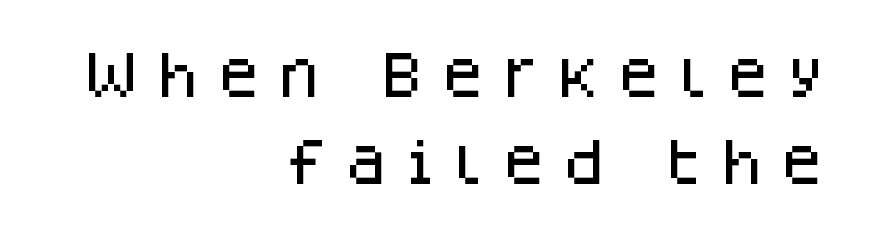
{"serif": "no", "italic": "no", "width": "normal", "stroke_contrast": "low", "x_height": "large", "monospaced": "no", "underline": "no", "align": "right", "line_spacing_ratio": 1.75, "letter_spacing": "wide", "letter_spacing_em": 0.34, "glyph_px": 50}
